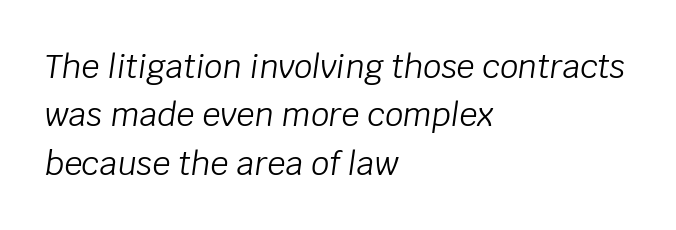
Q: Is the text bold? A: No.
Q: Is the text italic (slanted)? A: Yes, it leans right by about 8 degrees.
Q: Is the text underlined? A: No.
Q: How is the paragraph aligned? A: Left-aligned.
Q: Is the spacing between letters normal or unusually wide? A: Normal.
Q: Is the spacing between lines tight, normal or loose? A: Normal.
Q: Width (condensed, normal, or wide)? A: Normal.
Q: Stroke contrast? A: Low.
Q: x-height? A: Large.
Q: Monospaced? A: No.
